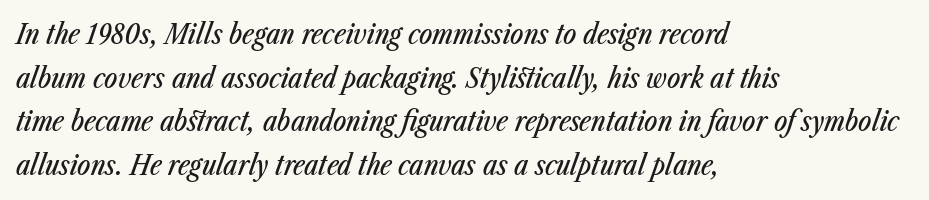
The image shows 28 px condensed type, italic (leaning right); set left-aligned, normal line spacing (1.56x), normal letter spacing, not underlined; low stroke contrast and a medium x-height.
